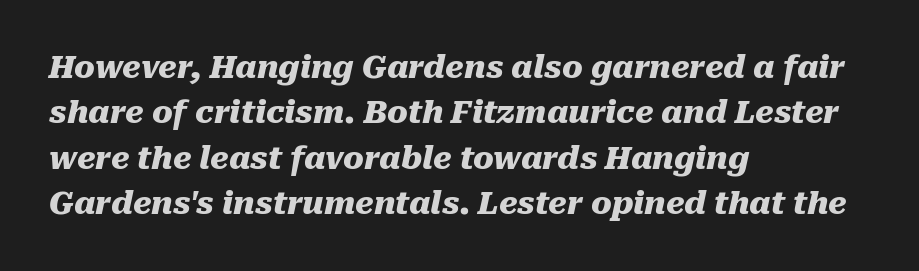
Q: Is the text bold? A: Yes.
Q: Is the text italic (slanted)? A: Yes, it leans right by about 10 degrees.
Q: Is the text underlined? A: No.
Q: How is the paragraph aligned? A: Left-aligned.
Q: Is the spacing between letters normal or unusually wide? A: Normal.
Q: Is the spacing between lines tight, normal or loose? A: Normal.
Q: Width (condensed, normal, or wide)? A: Normal.
Q: Stroke contrast? A: Medium.
Q: x-height? A: Medium.
Q: Monospaced? A: No.
